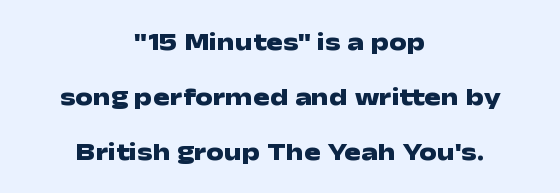
Q: Is the text bold? A: Yes.
Q: Is the text italic (slanted)? A: No, it is upright.
Q: Is the text underlined? A: No.
Q: How is the paragraph aligned? A: Centered.
Q: Is the spacing between letters normal or unusually wide? A: Normal.
Q: Is the spacing between lines tight, normal or loose? A: Loose.
